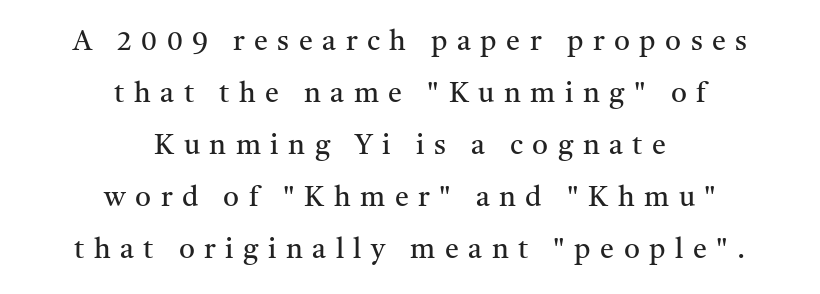
{"serif": "yes", "italic": "no", "bold": "no", "weight": "regular", "width": "normal", "stroke_contrast": "medium", "x_height": "medium", "monospaced": "no", "underline": "no", "align": "center", "line_spacing_ratio": 1.86, "letter_spacing": "wide", "letter_spacing_em": 0.34, "glyph_px": 28}
